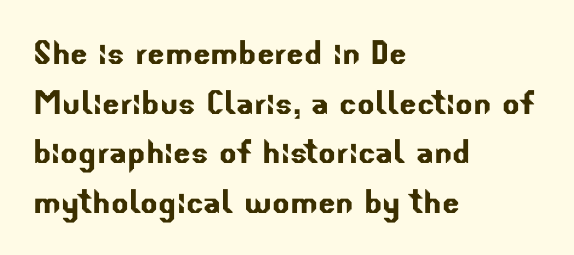
The strip under each line holds only bare page. A typesetter would call this proportional, since set widths differ per character. Is this a sans? Yes — the strokes have no serifs. The passage is arranged the way most books set body copy — flush left.
